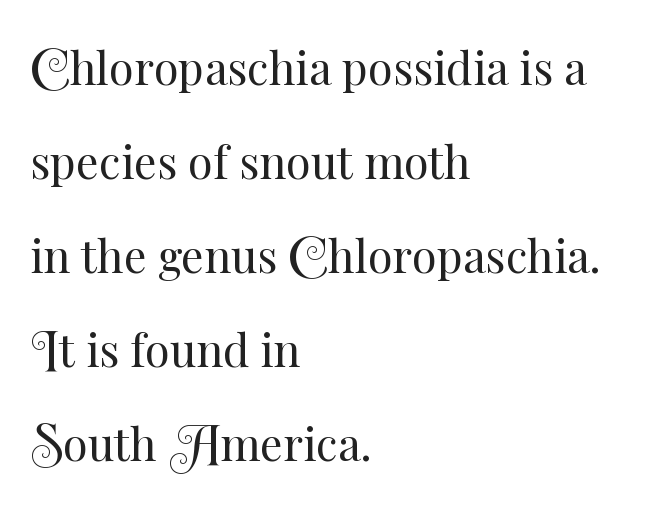
{"italic": "no", "bold": "no", "weight": "regular", "width": "normal", "stroke_contrast": "medium", "x_height": "small", "monospaced": "no", "underline": "no", "align": "left", "line_spacing": "loose", "line_spacing_ratio": 2.09, "letter_spacing": "normal", "letter_spacing_em": 0.0, "glyph_px": 45}
